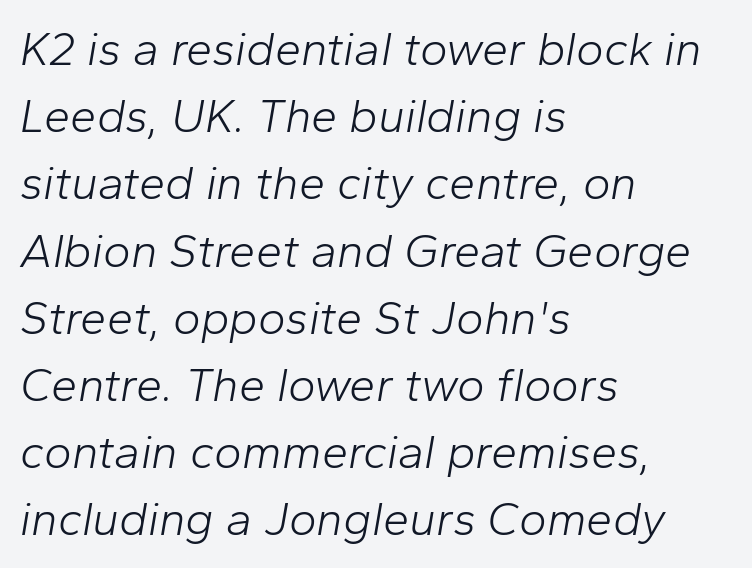
Q: Is the text bold? A: No.
Q: Is the text italic (slanted)? A: Yes, it leans right by about 10 degrees.
Q: Is the text underlined? A: No.
Q: How is the paragraph aligned? A: Left-aligned.
Q: Is the spacing between letters normal or unusually wide? A: Normal.
Q: Is the spacing between lines tight, normal or loose? A: Normal.
Q: Width (condensed, normal, or wide)? A: Normal.
Q: Stroke contrast? A: Low.
Q: x-height? A: Medium.
Q: Monospaced? A: No.
